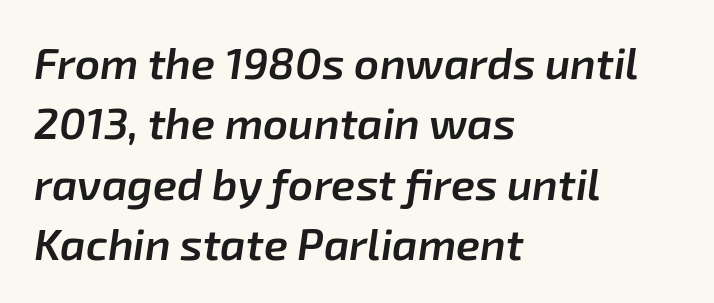
{"italic": "yes", "lean": "right", "slant_degrees": 8, "bold": "semi", "weight": "semibold", "width": "normal", "stroke_contrast": "low", "x_height": "medium", "monospaced": "no", "underline": "no", "align": "left", "line_spacing": "normal", "line_spacing_ratio": 1.37, "letter_spacing": "normal", "letter_spacing_em": 0.0, "glyph_px": 44}
